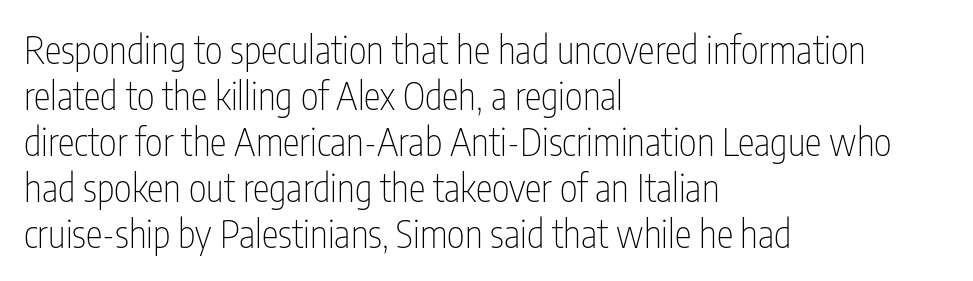
Q: Is the text bold? A: No.
Q: Is the text italic (slanted)? A: No, it is upright.
Q: Is the typeface a serif or a sans-serif typeface? A: Sans-serif.
Q: Is the text underlined? A: No.
Q: How is the paragraph aligned? A: Left-aligned.
Q: Is the spacing between letters normal or unusually wide? A: Normal.
Q: Width (condensed, normal, or wide)? A: Condensed.
Q: Stroke contrast? A: Low.
Q: x-height? A: Medium.
Q: Monospaced? A: No.
